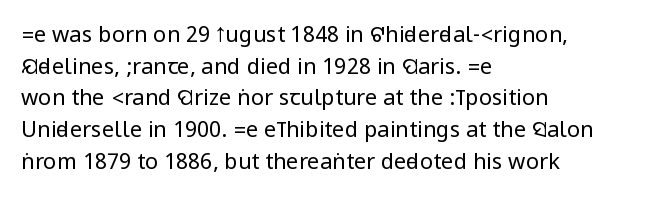
Ordinary non-slanted type is in use. Whoever set this chose a conventional vertical rhythm. Nothing unusual about the tracking: characters are spaced as the font intends. Every row of glyphs begins at an identical x-position on the left.
